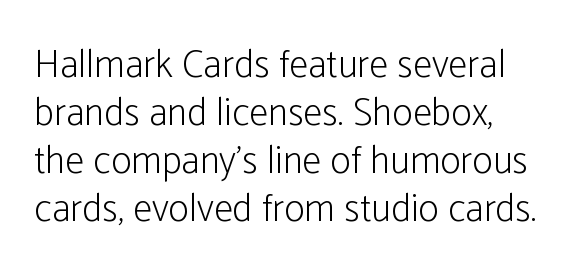
The image shows 39 px light, condensed sans-serif type, upright; set left-aligned, line spacing 1.23x, normal letter spacing, not underlined; low stroke contrast and a medium x-height.
